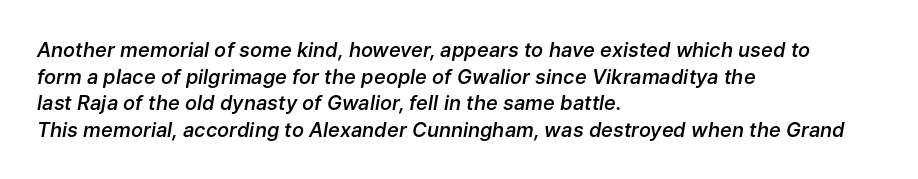
The image shows 20 px text type, italic (leaning right); set left-aligned, normal line spacing (1.33x), normal letter spacing, not underlined.
